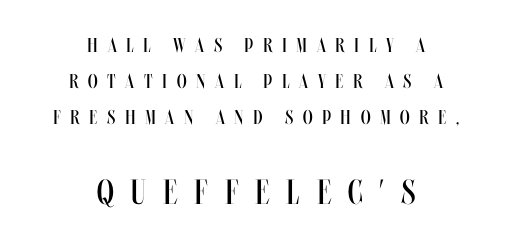
Q: Is the text bold? A: No.
Q: Is the text italic (slanted)? A: No, it is upright.
Q: Is the text underlined? A: No.
Q: How is the paragraph aligned? A: Centered.
Q: Is the spacing between letters normal or unusually wide? A: Unusually wide.
Q: Which block of text is set in a larger size, the first (top) or the second (bottom)? A: The second (bottom) one.
Q: Width (condensed, normal, or wide)? A: Condensed.
Q: Stroke contrast? A: Medium.
Q: x-height? A: Large.
Q: Monospaced? A: No.
